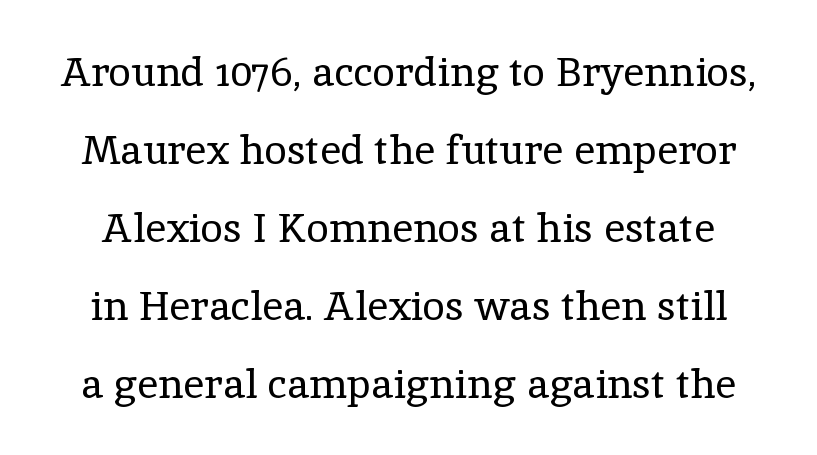
{"serif": "yes", "italic": "no", "bold": "no", "weight": "regular", "width": "normal", "x_height": "medium", "monospaced": "no", "underline": "no", "line_spacing": "loose", "line_spacing_ratio": 1.9, "letter_spacing": "normal", "letter_spacing_em": 0.0, "glyph_px": 41}
